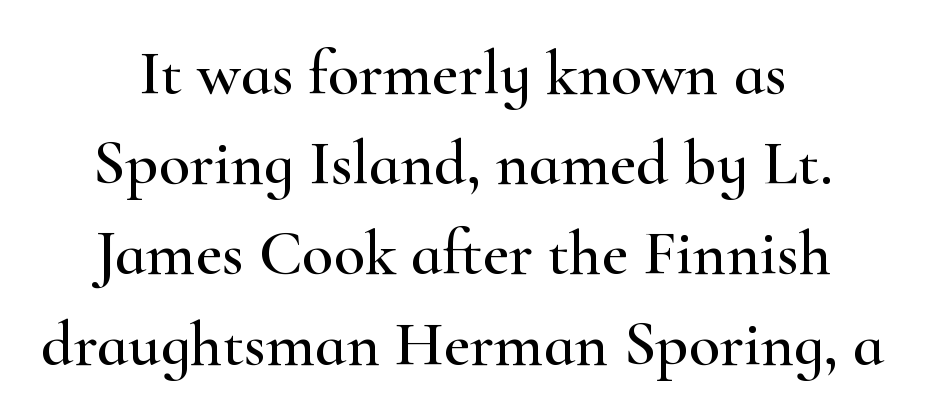
The image shows 64 px wide serif type, upright; set centered, normal line spacing (1.41x), normal letter spacing, not underlined; high stroke contrast and a small x-height.
